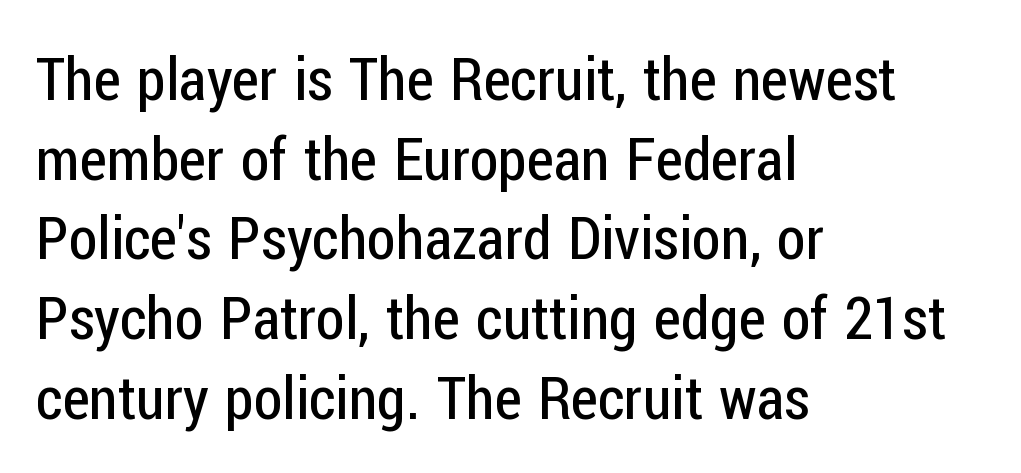
Notice how the stems are strictly vertical — no italics here. Descenders hang freely into open space. The designer went with a sans here, leaving each stem footless. The lines sit at an ordinary, default distance from one another. A classic flush-left, rag-right setting is used for this passage. Think of a printed novel: that variable character pitch is what you see here.
